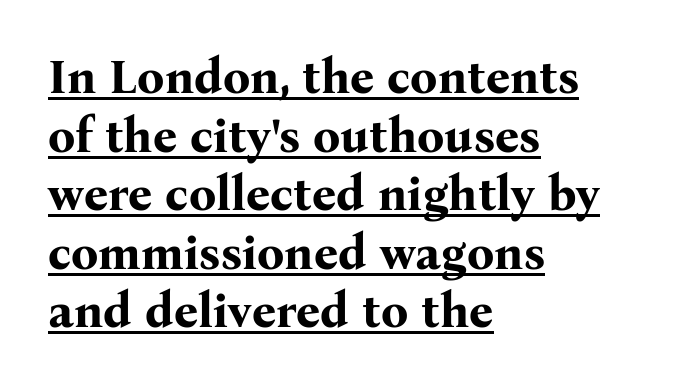
{"serif": "yes", "italic": "no", "bold": "yes", "weight": "bold", "width": "normal", "stroke_contrast": "medium", "x_height": "medium", "monospaced": "no", "underline": "yes", "align": "left", "line_spacing_ratio": 1.22, "letter_spacing": "normal", "letter_spacing_em": 0.0, "glyph_px": 48}
